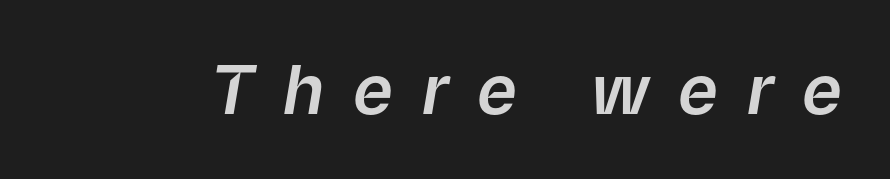
The whole block is typeset with a tilt. This sample has the flowing, uneven cadence of proportional lettering. Bare-footed words on every line. The letterforms stand isolated, each surrounded by extra space.
